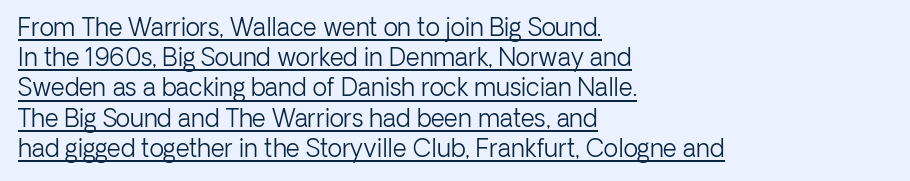
{"italic": "no", "bold": "no", "underline": "yes", "align": "left", "line_spacing": "normal", "line_spacing_ratio": 1.26, "letter_spacing": "normal", "letter_spacing_em": 0.0, "glyph_px": 24}
